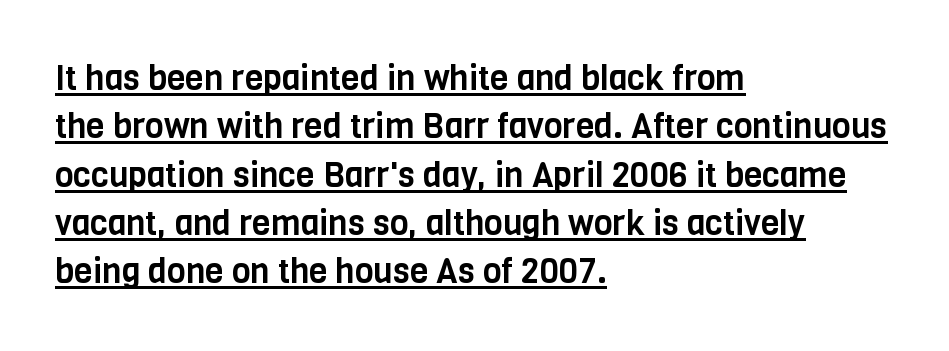
{"serif": "no", "italic": "no", "width": "condensed", "stroke_contrast": "low", "x_height": "large", "monospaced": "no", "underline": "yes", "align": "left", "line_spacing": "normal", "line_spacing_ratio": 1.42, "letter_spacing": "normal", "letter_spacing_em": 0.0, "glyph_px": 34}
